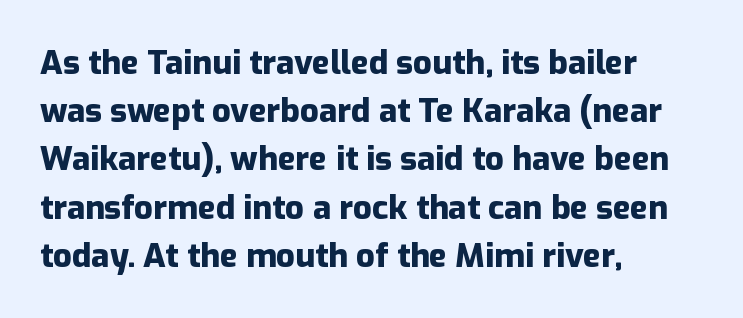
Students, note that the glyphs here touch the page at normal intervals. Unlike italic type, these characters show no tilt at all. Is this a fixed-width face? No — the glyphs have proportional, varying widths. The typeface chosen for these lines omits serifs.
